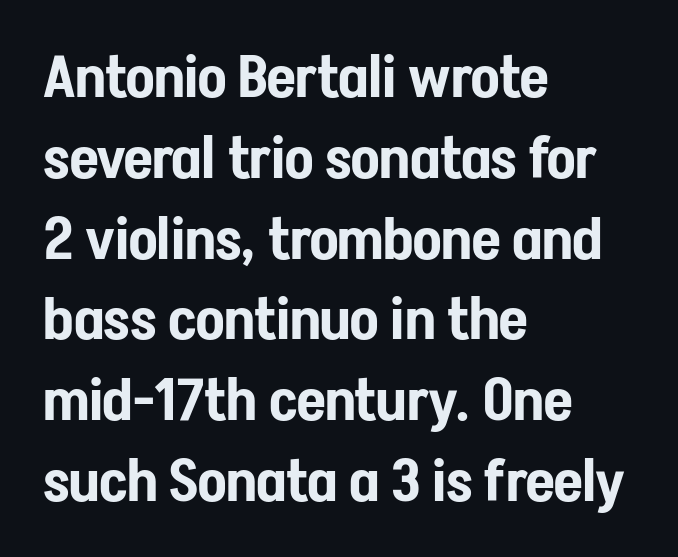
The image shows 59 px condensed sans-serif type, upright; set left-aligned, normal line spacing (1.37x), normal letter spacing, not underlined; low stroke contrast and a medium x-height.
